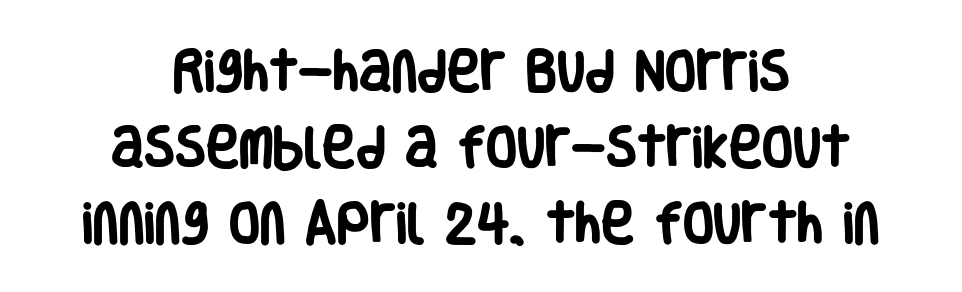
The image shows 45 px heavy, condensed sans-serif type, upright; set centered, normal line spacing (1.69x), normal letter spacing, not underlined; low stroke contrast and a large x-height.
